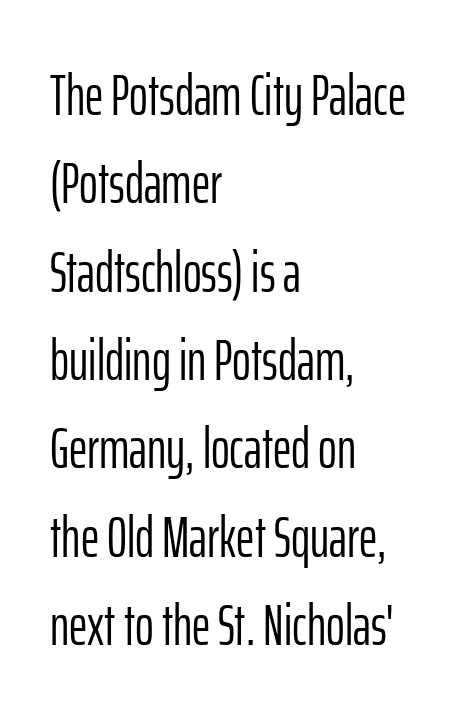
{"serif": "no", "italic": "no", "bold": "no", "weight": "light", "width": "condensed", "stroke_contrast": "low", "x_height": "medium", "monospaced": "no", "underline": "no", "align": "left", "line_spacing": "normal", "line_spacing_ratio": 1.55, "letter_spacing": "normal", "letter_spacing_em": 0.0, "glyph_px": 57}
